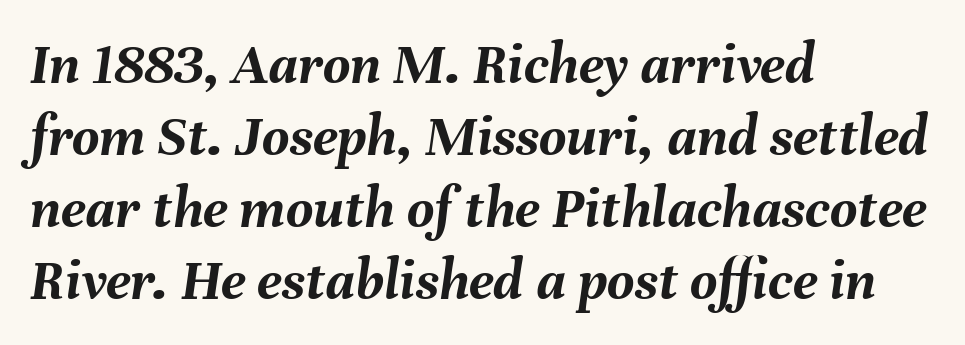
{"italic": "yes", "lean": "right", "slant_degrees": 8, "bold": "yes", "weight": "semibold", "width": "normal", "stroke_contrast": "medium", "x_height": "medium", "monospaced": "no", "underline": "no", "align": "left", "line_spacing_ratio": 1.22, "letter_spacing": "normal", "letter_spacing_em": 0.0, "glyph_px": 59}
